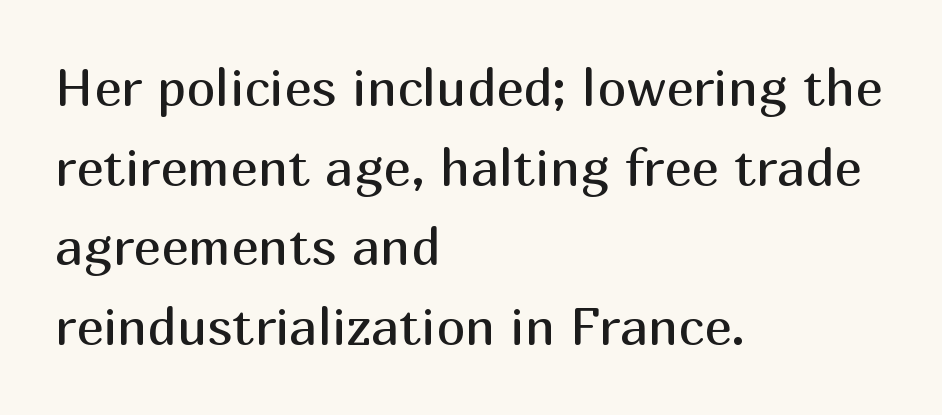
{"serif": "no", "italic": "no", "bold": "no", "weight": "regular", "width": "normal", "stroke_contrast": "medium", "x_height": "medium", "monospaced": "no", "underline": "no", "align": "left", "line_spacing": "normal", "line_spacing_ratio": 1.53, "letter_spacing": "normal", "letter_spacing_em": 0.0, "glyph_px": 52}
